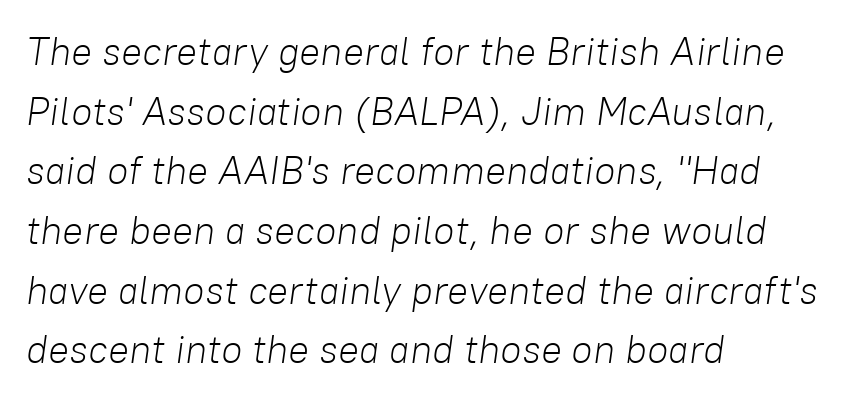
The image shows 39 px light type, italic (leaning right); set left-aligned, normal line spacing (1.53x), normal letter spacing, not underlined; low stroke contrast and a medium x-height.
